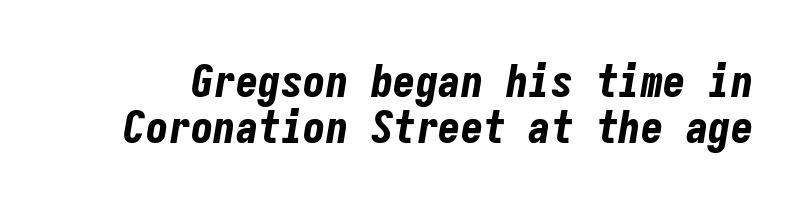
Q: Is the text bold? A: Yes.
Q: Is the text italic (slanted)? A: Yes, it leans right by about 9 degrees.
Q: Is the text underlined? A: No.
Q: Is the spacing between letters normal or unusually wide? A: Normal.
Q: Is the spacing between lines tight, normal or loose? A: Tight.
Q: Width (condensed, normal, or wide)? A: Condensed.
Q: Stroke contrast? A: Low.
Q: x-height? A: Medium.
Q: Monospaced? A: Yes.
